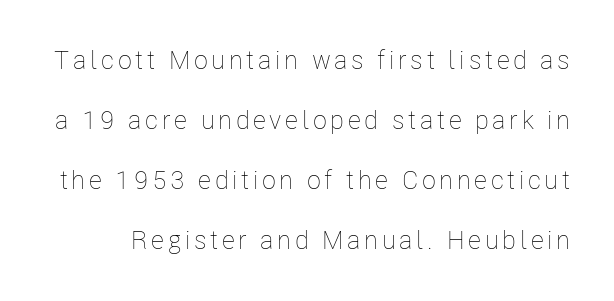
Is this a heavy cut? Hardly; it is regular or lighter. Nobody drew a line under any word here. Posture: straight, roman, zero tilt. This block would shrink considerably if given ordinary leading; it's expanded now.
